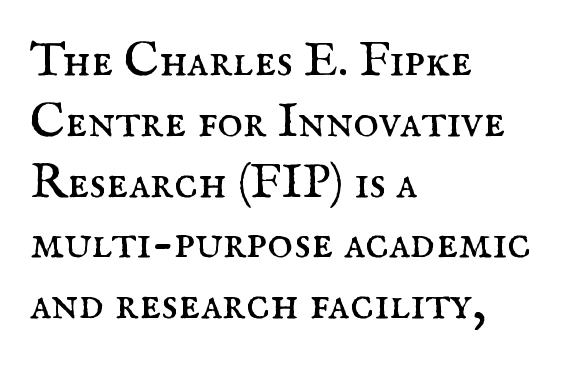
Q: Is the text bold? A: No.
Q: Is the text italic (slanted)? A: No, it is upright.
Q: Is the typeface a serif or a sans-serif typeface? A: Serif.
Q: Is the text underlined? A: No.
Q: How is the paragraph aligned? A: Left-aligned.
Q: Is the spacing between letters normal or unusually wide? A: Normal.
Q: Width (condensed, normal, or wide)? A: Normal.
Q: Stroke contrast? A: Medium.
Q: x-height? A: Small.
Q: Monospaced? A: No.
